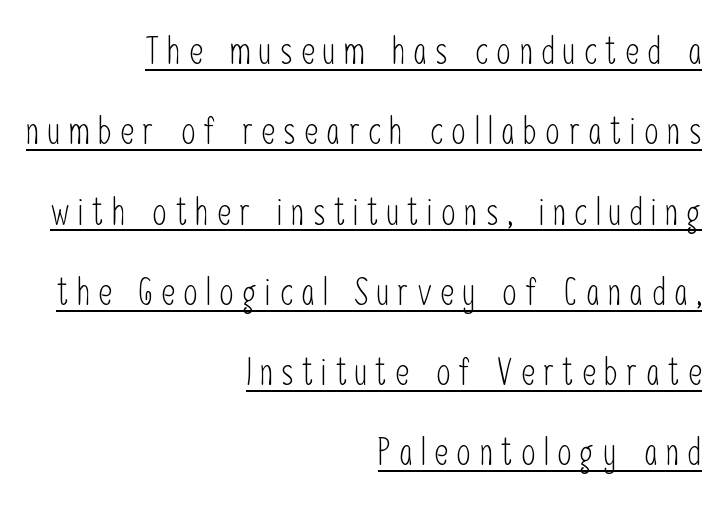
The image shows 37 px light, condensed sans-serif type, upright; set right-aligned, loose line spacing (2.17x), unusually wide letter spacing (+0.23 em), underlined; low stroke contrast and a medium x-height.
